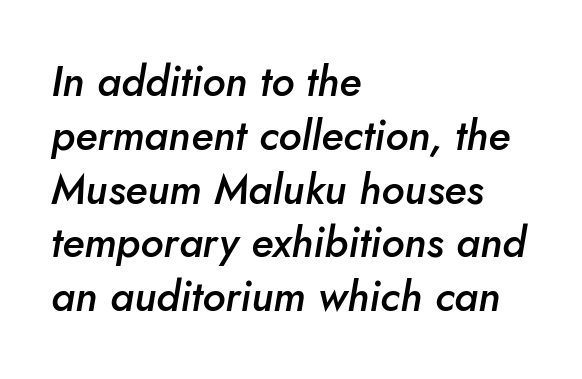
Q: Is the text bold? A: Semi-bold.
Q: Is the text italic (slanted)? A: Yes, it leans right by about 10 degrees.
Q: Is the text underlined? A: No.
Q: How is the paragraph aligned? A: Left-aligned.
Q: Is the spacing between letters normal or unusually wide? A: Normal.
Q: Is the spacing between lines tight, normal or loose? A: Normal.
Q: Width (condensed, normal, or wide)? A: Normal.
Q: Stroke contrast? A: Low.
Q: x-height? A: Small.
Q: Monospaced? A: No.
